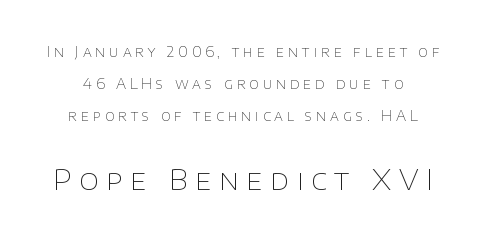
Unlike a traditional serif, this face leaves its strokes unadorned. How are the letters spaced? Widely, with obvious added tracking. Bare-footed words on every line. The font sits on the lighter half of the weight spectrum, regular included. The following chunk of copy outweighs the initial chunk in type size.
